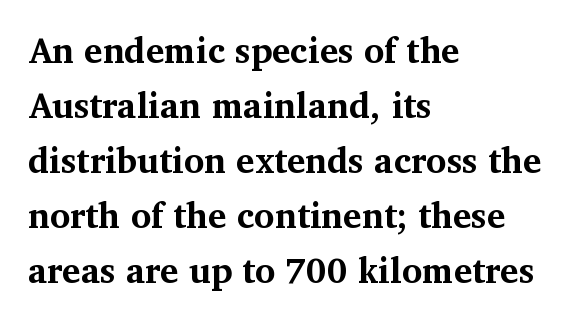
Q: Is the text bold? A: Yes.
Q: Is the text italic (slanted)? A: No, it is upright.
Q: Is the typeface a serif or a sans-serif typeface? A: Serif.
Q: Is the text underlined? A: No.
Q: How is the paragraph aligned? A: Left-aligned.
Q: Is the spacing between letters normal or unusually wide? A: Normal.
Q: Is the spacing between lines tight, normal or loose? A: Normal.
Q: Width (condensed, normal, or wide)? A: Normal.
Q: Stroke contrast? A: Medium.
Q: x-height? A: Medium.
Q: Monospaced? A: No.
